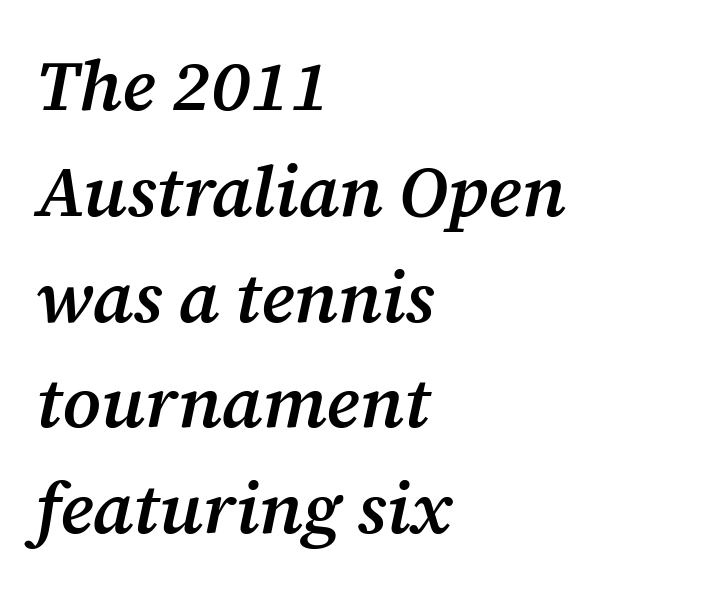
{"serif": "yes", "italic": "yes", "lean": "right", "slant_degrees": 12, "bold": "semi", "weight": "semibold", "width": "normal", "stroke_contrast": "medium", "x_height": "medium", "monospaced": "no", "underline": "no", "align": "left", "line_spacing": "normal", "line_spacing_ratio": 1.49, "letter_spacing": "normal", "letter_spacing_em": 0.0, "glyph_px": 71}
